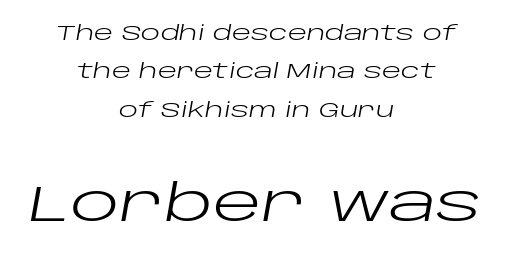
{"italic": "yes", "lean": "right", "slant_degrees": 10, "bold": "no", "weight": "regular", "width": "wide", "stroke_contrast": "low", "x_height": "large", "monospaced": "no", "underline": "no", "align": "center", "line_spacing": "loose", "line_spacing_ratio": 1.92, "letter_spacing": "normal", "letter_spacing_em": 0.0, "larger_block": "second", "size_ratio": 2.55, "glyph_px": 51}
